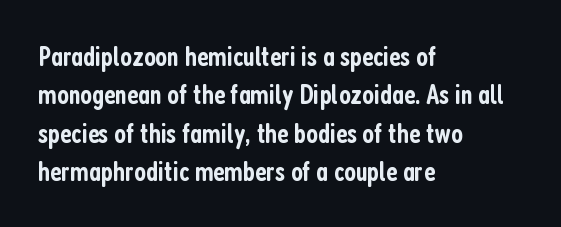
Q: Is the text bold? A: Semi-bold.
Q: Is the text italic (slanted)? A: No, it is upright.
Q: Is the typeface a serif or a sans-serif typeface? A: Sans-serif.
Q: Is the text underlined? A: No.
Q: How is the paragraph aligned? A: Left-aligned.
Q: Is the spacing between letters normal or unusually wide? A: Normal.
Q: Is the spacing between lines tight, normal or loose? A: Normal.
Q: Width (condensed, normal, or wide)? A: Condensed.
Q: Stroke contrast? A: Low.
Q: x-height? A: Medium.
Q: Monospaced? A: No.
